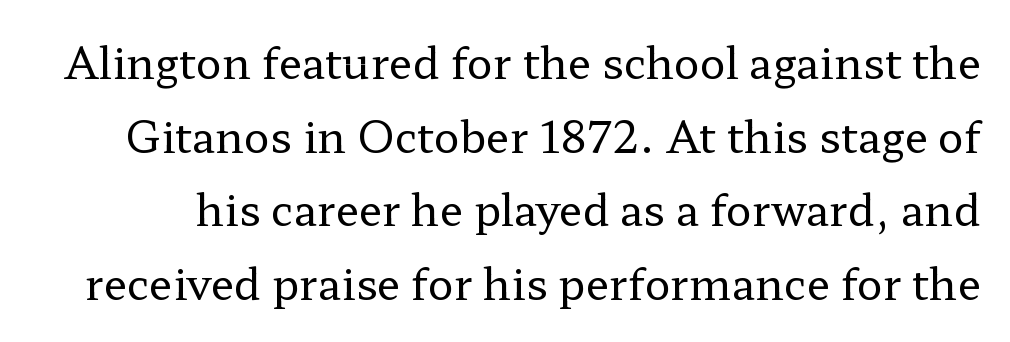
Q: Is the text bold? A: No.
Q: Is the text italic (slanted)? A: No, it is upright.
Q: Is the typeface a serif or a sans-serif typeface? A: Serif.
Q: Is the text underlined? A: No.
Q: Is the spacing between letters normal or unusually wide? A: Normal.
Q: Width (condensed, normal, or wide)? A: Wide.
Q: Stroke contrast? A: Low.
Q: x-height? A: Medium.
Q: Monospaced? A: No.
